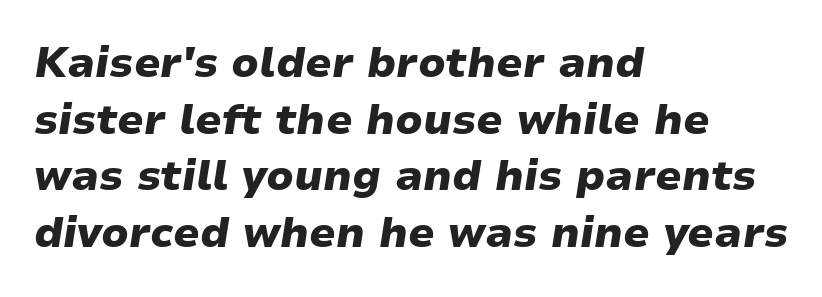
The image shows 42 px heavy, wide type, italic (leaning right); set left-aligned, normal line spacing (1.35x), normal letter spacing, not underlined; low stroke contrast and a medium x-height.
